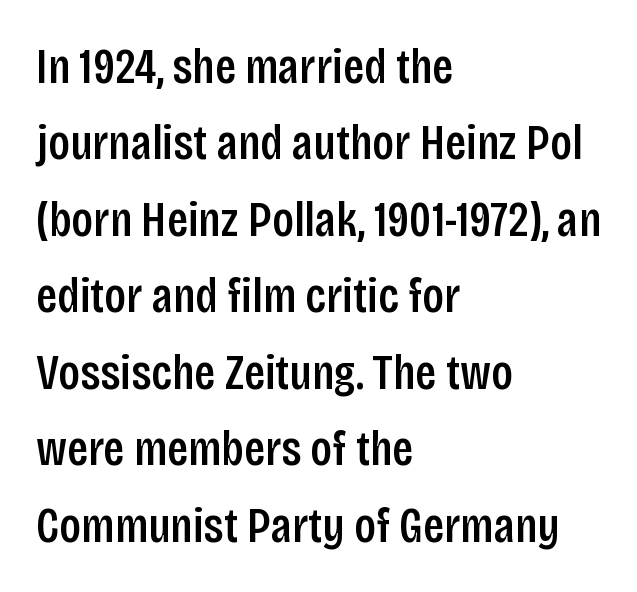
Q: Is the text bold? A: Semi-bold.
Q: Is the text italic (slanted)? A: No, it is upright.
Q: Is the typeface a serif or a sans-serif typeface? A: Sans-serif.
Q: Is the text underlined? A: No.
Q: How is the paragraph aligned? A: Left-aligned.
Q: Is the spacing between letters normal or unusually wide? A: Normal.
Q: Is the spacing between lines tight, normal or loose? A: Normal.
Q: Width (condensed, normal, or wide)? A: Condensed.
Q: Stroke contrast? A: Low.
Q: x-height? A: Large.
Q: Monospaced? A: No.
